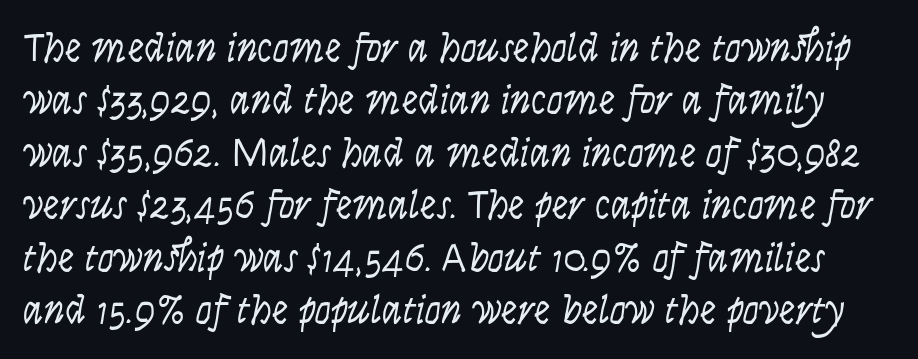
Words appear dense and cohesive because spacing is normal. Nobody drew a line under any word here. The face used here has a pronounced slope to its letters. Vertical stems look standard width or narrower in stroke.
